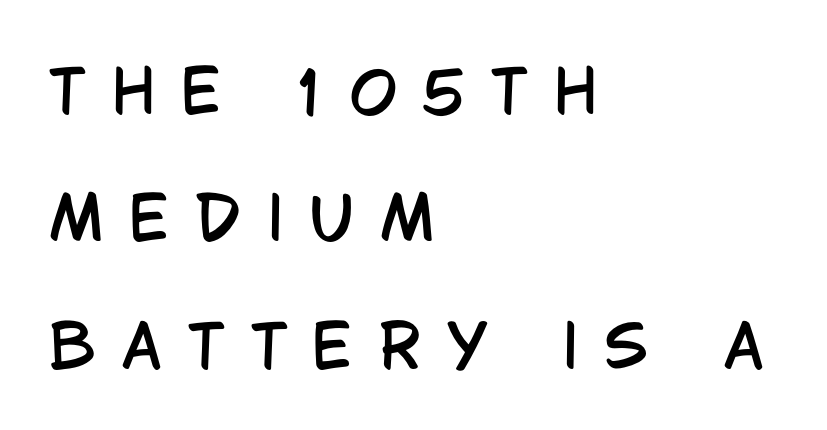
{"serif": "no", "italic": "no", "width": "condensed", "stroke_contrast": "low", "x_height": "large", "monospaced": "no", "underline": "no", "align": "left", "line_spacing": "loose", "line_spacing_ratio": 2.16, "letter_spacing": "wide", "letter_spacing_em": 0.45, "glyph_px": 59}
